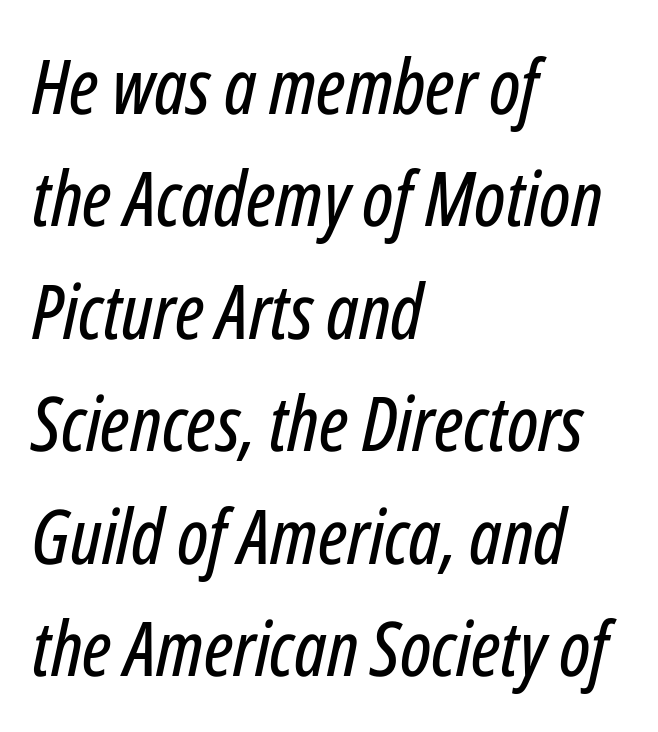
{"italic": "yes", "lean": "right", "slant_degrees": 12, "width": "condensed", "stroke_contrast": "low", "x_height": "medium", "monospaced": "no", "underline": "no", "align": "left", "line_spacing": "normal", "line_spacing_ratio": 1.48, "letter_spacing": "normal", "letter_spacing_em": 0.0, "glyph_px": 76}
